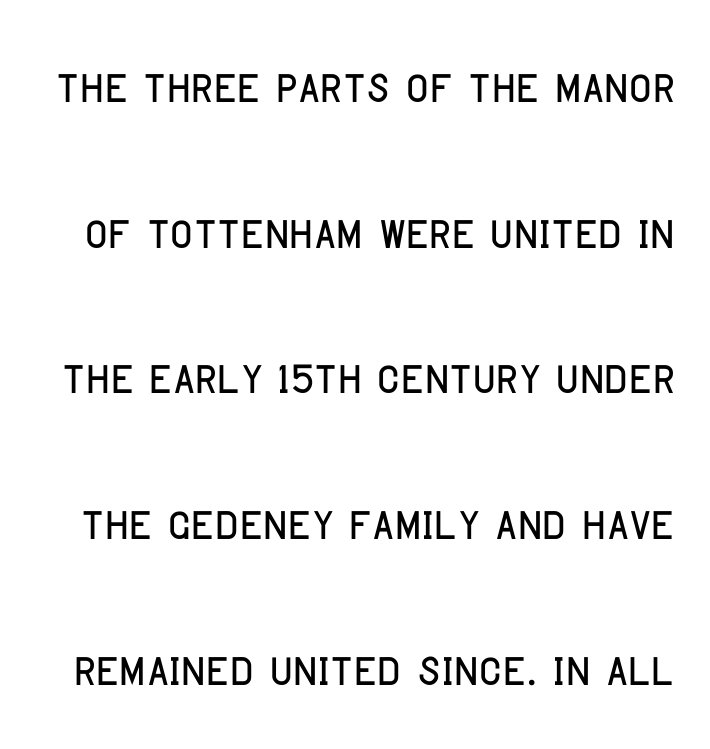
Q: Is the text italic (slanted)? A: No, it is upright.
Q: Is the typeface a serif or a sans-serif typeface? A: Sans-serif.
Q: Is the text underlined? A: No.
Q: Is the spacing between letters normal or unusually wide? A: Normal.
Q: Is the spacing between lines tight, normal or loose? A: Loose.
Q: Width (condensed, normal, or wide)? A: Condensed.
Q: Stroke contrast? A: Low.
Q: x-height? A: Large.
Q: Monospaced? A: No.
